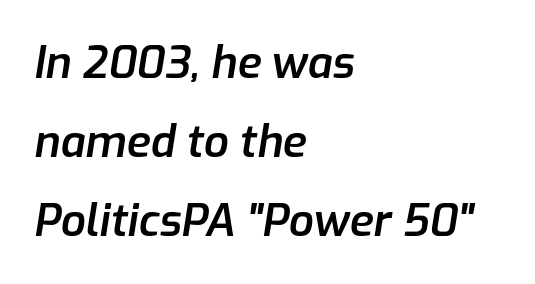
{"italic": "yes", "lean": "right", "slant_degrees": 9, "bold": "semi", "weight": "semibold", "width": "normal", "stroke_contrast": "low", "x_height": "medium", "monospaced": "no", "underline": "no", "align": "left", "line_spacing_ratio": 1.79, "letter_spacing": "normal", "letter_spacing_em": 0.0, "glyph_px": 44}
